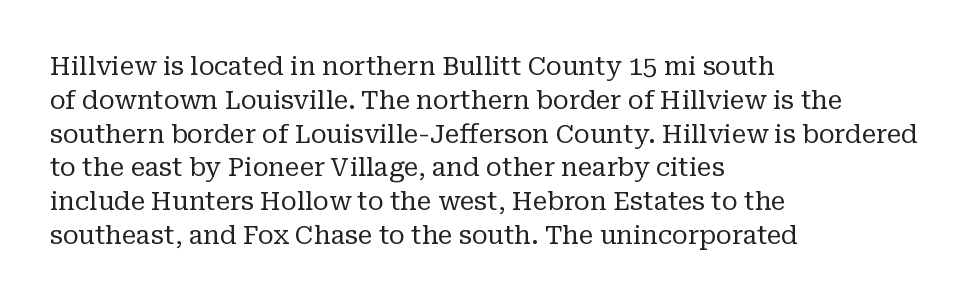
Descenders are the only things crossing below the line. Vertical strokes here are truly vertical. Compared with typical paragraphs, the rows here are spaced about the same. The setting favours the left margin, as ordinary paragraphs usually do.
